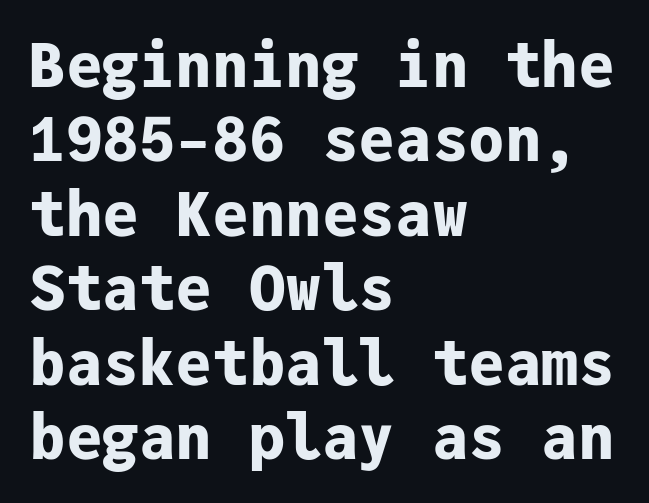
The image shows 61 px bold sans-serif type, upright, monospaced; set left-aligned, line spacing 1.22x, normal letter spacing, not underlined; low stroke contrast and a medium x-height.
